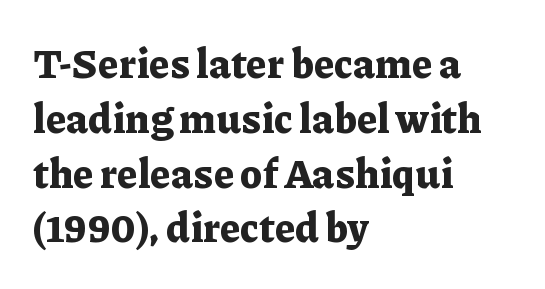
The image shows 40 px bold serif type, upright; set left-aligned, normal line spacing (1.37x), normal letter spacing, not underlined; low stroke contrast and a medium x-height.
